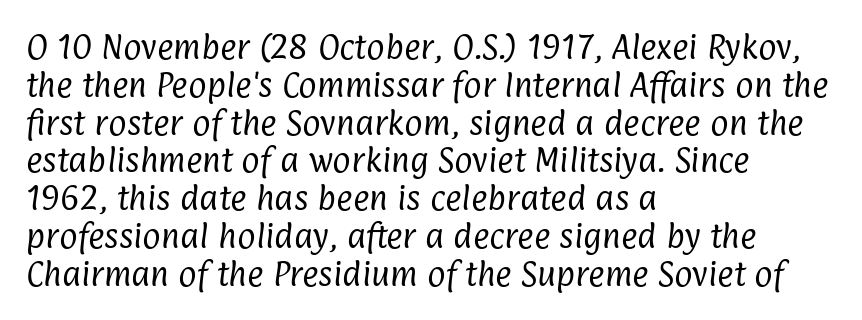
Does the leading feel generous? No, just average. Nope, no serifs anywhere on these letters. The type is set solid horizontally, with unmodified tracking. Anything drawn beneath the words? Only blank space.
